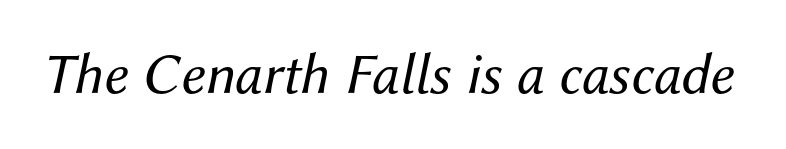
Q: Is the text bold? A: No.
Q: Is the text italic (slanted)? A: Yes, it leans right by about 12 degrees.
Q: Is the text underlined? A: No.
Q: Is the spacing between letters normal or unusually wide? A: Normal.
Q: Width (condensed, normal, or wide)? A: Normal.
Q: Stroke contrast? A: Medium.
Q: x-height? A: Medium.
Q: Monospaced? A: No.
